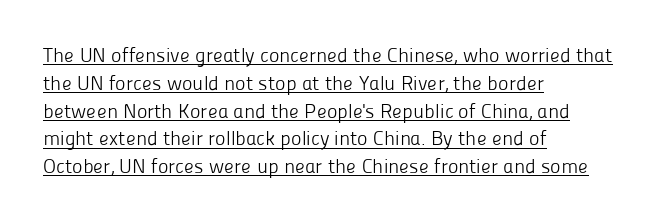
These characters rest on top of a visible drawn line. The strokes carry an ordinary text weight at most. Posture: straight, roman, zero tilt. The vertical gap from one line to the next is medium. A classic flush-left, rag-right setting is used for this passage. The rendering keeps characters at their native spacing.
